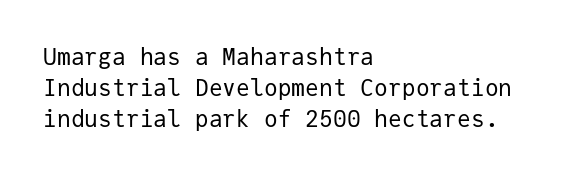
Posture: upright roman. The ragged edge is on the right, which tells us the setting is flush left. Reading down the column, the eye jumps a familiar distance to each next line. The specimen omits any rule beneath the text block's lines. The face looks like a standard text weight, possibly lighter.
